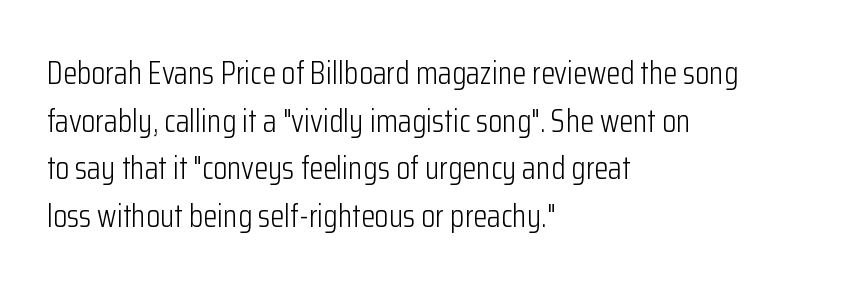
{"serif": "no", "italic": "no", "bold": "no", "weight": "light", "width": "condensed", "stroke_contrast": "low", "x_height": "medium", "monospaced": "no", "underline": "no", "align": "left", "line_spacing": "normal", "line_spacing_ratio": 1.49, "letter_spacing": "normal", "letter_spacing_em": 0.0, "glyph_px": 32}
